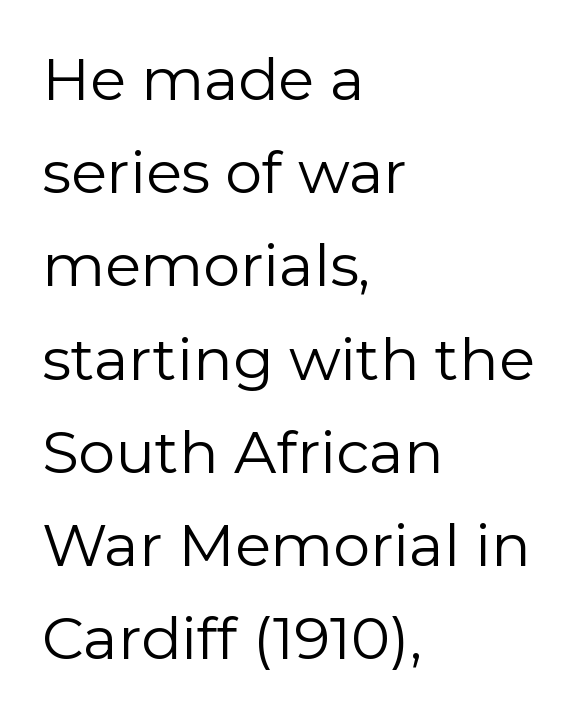
Anything drawn beneath the words? Only blank space. Default kerning and tracking; the words read as compact shapes. The glyphs in this specimen are sans serif. The designer left line spacing at the default. Stems here are at most as thick as an everyday book face. The typography opts for an upright posture over an oblique one.
